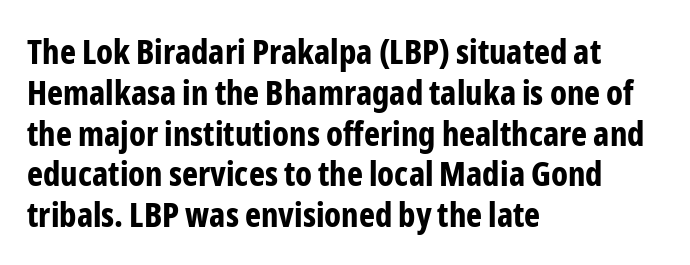
Observe the ordinary spacing: letters are neighbours, not strangers. The specimen omits any rule beneath the text block's lines. Typesetter's note: full bold, strokes at maximum text heaviness. Every stem runs plumb, perpendicular to the baseline. The face used here is proportionally spaced, like ordinary book or web type. A sans-serif font was chosen for this passage.
